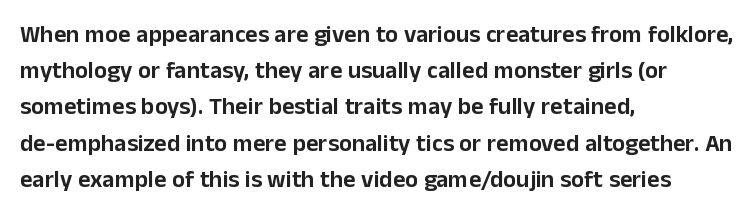
The image shows 24 px text type, upright; set left-aligned, normal line spacing (1.51x), normal letter spacing, not underlined.
